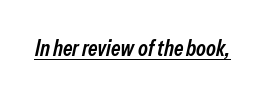
The image shows 22 px text type, italic (leaning right); set normal letter spacing, underlined.
